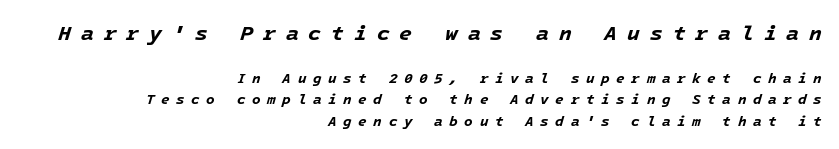
The image shows 21 px bold type, italic (leaning right); set right-aligned, normal line spacing (1.56x), unusually wide letter spacing (+0.47 em), not underlined; the first (top) block is 1.5x larger.
